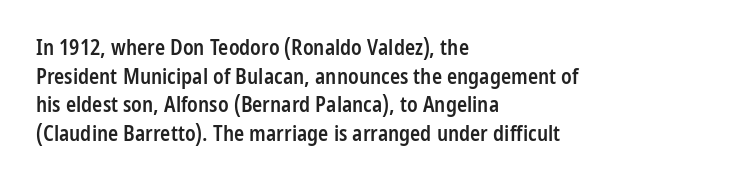
The image shows 21 px text type, upright; set left-aligned, normal line spacing (1.36x), normal letter spacing, not underlined.
